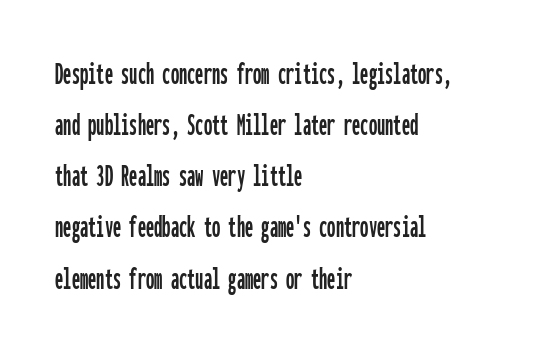
{"serif": "no", "italic": "no", "width": "condensed", "stroke_contrast": "low", "x_height": "medium", "monospaced": "yes", "underline": "no", "align": "left", "line_spacing": "normal", "line_spacing_ratio": 1.55, "letter_spacing": "normal", "letter_spacing_em": 0.0, "glyph_px": 33}
